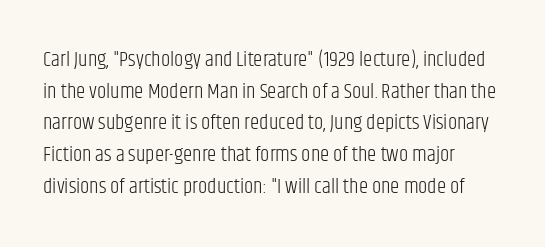
Style check: upright. Leftover space on each line is placed entirely after the last word. The rows are spaced the way most documents space them. The font is comparable to plain body text, perhaps lighter. Honestly, there is no underline to notice here at all. Nobody touched the tracking dial on this one.
